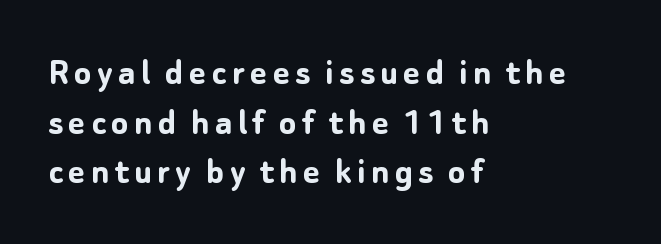
The passage shown is emphatically bold. Leftover space on each line is placed entirely after the last word. Descenders are the only things crossing below the line. This is sans-serif lettering, the kind often seen on screens and signage. Note the varied advance widths — an 'i' is clearly narrower than an 'm'.
